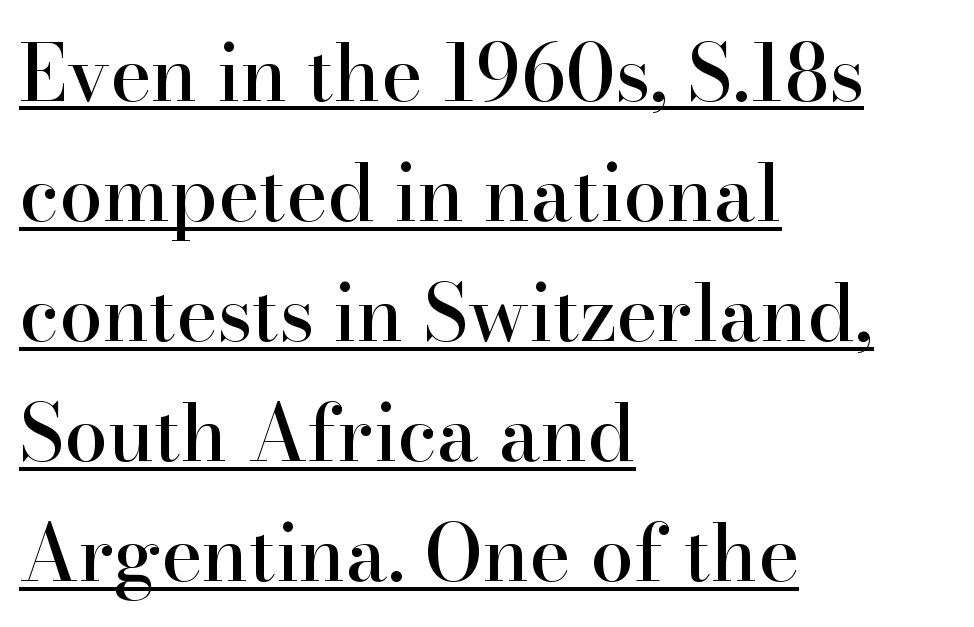
Q: Is the text italic (slanted)? A: No, it is upright.
Q: Is the typeface a serif or a sans-serif typeface? A: Serif.
Q: Is the text underlined? A: Yes.
Q: How is the paragraph aligned? A: Left-aligned.
Q: Is the spacing between letters normal or unusually wide? A: Normal.
Q: Is the spacing between lines tight, normal or loose? A: Normal.
Q: Width (condensed, normal, or wide)? A: Normal.
Q: Stroke contrast? A: High.
Q: x-height? A: Small.
Q: Monospaced? A: No.
